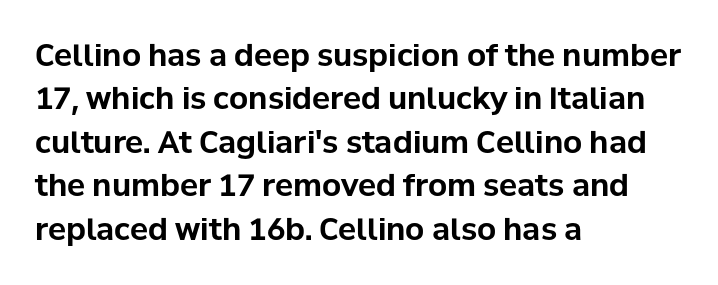
The image shows 30 px bold sans-serif type, upright; set left-aligned, normal line spacing (1.45x), normal letter spacing, not underlined; low stroke contrast and a medium x-height.
